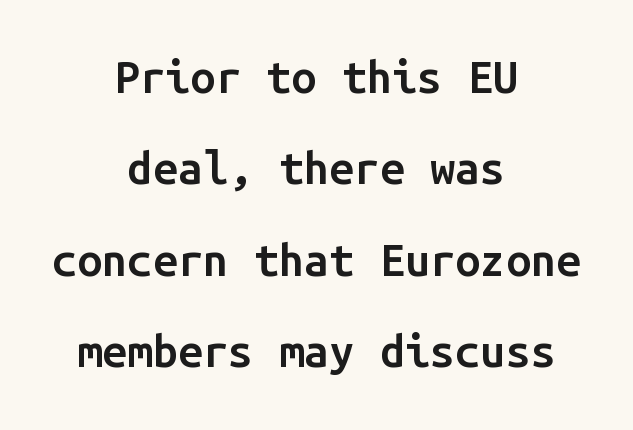
{"serif": "no", "italic": "no", "bold": "semi", "weight": "semibold", "width": "normal", "stroke_contrast": "low", "x_height": "medium", "monospaced": "yes", "underline": "no", "align": "center", "line_spacing": "loose", "line_spacing_ratio": 2.03, "letter_spacing": "normal", "letter_spacing_em": 0.0, "glyph_px": 45}
